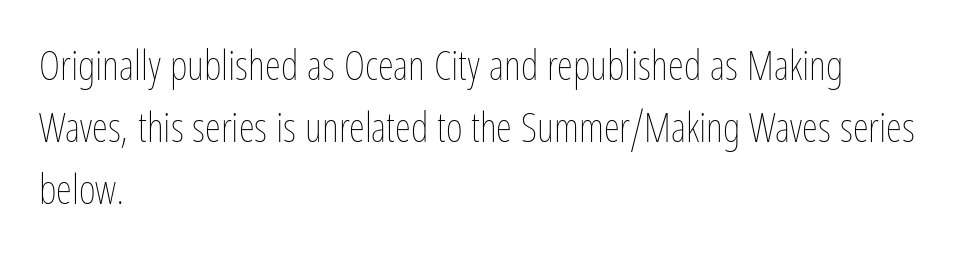
{"italic": "no", "bold": "no", "weight": "thin", "width": "condensed", "stroke_contrast": "low", "x_height": "medium", "monospaced": "no", "underline": "no", "align": "left", "line_spacing": "normal", "line_spacing_ratio": 1.51, "letter_spacing": "normal", "letter_spacing_em": 0.0, "glyph_px": 41}
